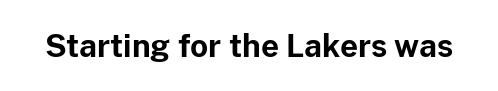
Q: Is the text bold? A: Yes.
Q: Is the text italic (slanted)? A: No, it is upright.
Q: Is the typeface a serif or a sans-serif typeface? A: Sans-serif.
Q: Is the text underlined? A: No.
Q: Is the spacing between letters normal or unusually wide? A: Normal.
Q: Width (condensed, normal, or wide)? A: Normal.
Q: Stroke contrast? A: Low.
Q: x-height? A: Medium.
Q: Monospaced? A: No.
